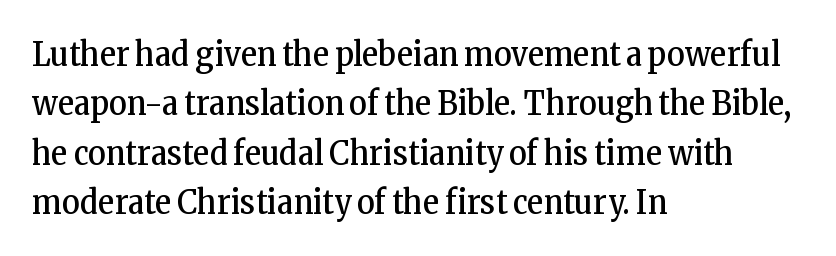
Posture: upright roman. The strokes carry an ordinary text weight at most. Yep, those are serifs on the letters. The space directly below the letters is spotless.
